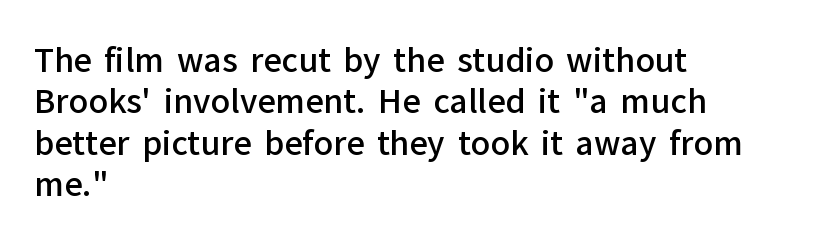
Q: Is the text bold? A: Semi-bold.
Q: Is the text italic (slanted)? A: No, it is upright.
Q: Is the typeface a serif or a sans-serif typeface? A: Sans-serif.
Q: Is the text underlined? A: No.
Q: How is the paragraph aligned? A: Left-aligned.
Q: Is the spacing between letters normal or unusually wide? A: Normal.
Q: Is the spacing between lines tight, normal or loose? A: Normal.
Q: Width (condensed, normal, or wide)? A: Normal.
Q: Stroke contrast? A: Low.
Q: x-height? A: Medium.
Q: Monospaced? A: No.
